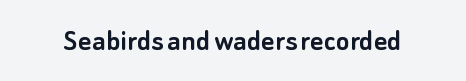
Q: Is the text italic (slanted)? A: No, it is upright.
Q: Is the typeface a serif or a sans-serif typeface? A: Sans-serif.
Q: Is the text underlined? A: No.
Q: Is the spacing between letters normal or unusually wide? A: Normal.
Q: Width (condensed, normal, or wide)? A: Normal.
Q: Stroke contrast? A: Low.
Q: x-height? A: Small.
Q: Monospaced? A: No.
